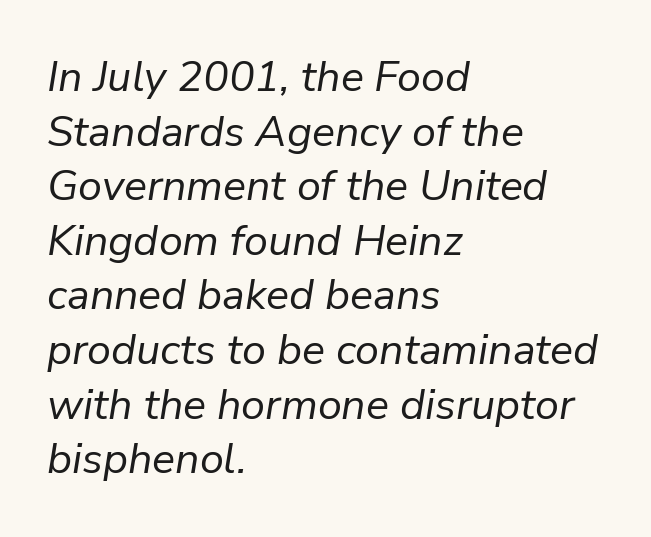
The image shows 43 px regular-weight type, italic (leaning right); set left-aligned, normal line spacing (1.27x), normal letter spacing, not underlined; low stroke contrast and a medium x-height.
